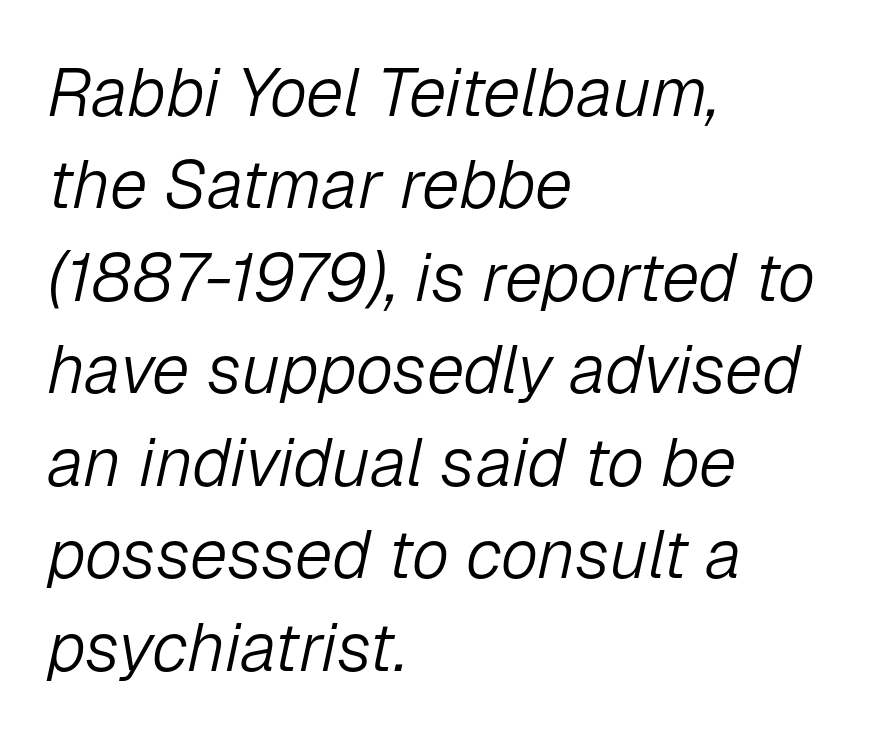
The image shows 68 px light type, italic (leaning right); set left-aligned, normal line spacing (1.36x), normal letter spacing, not underlined; low stroke contrast and a medium x-height.
